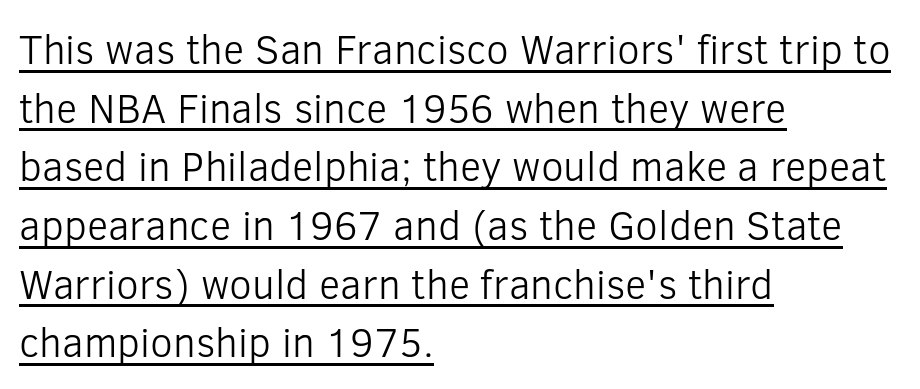
Unlike italic type, these characters show no tilt at all. Think of a printed novel: that variable character pitch is what you see here. In terms of letterspacing, this is plain default setting. Horizontal alignment here is leftward, the default for most running prose.
